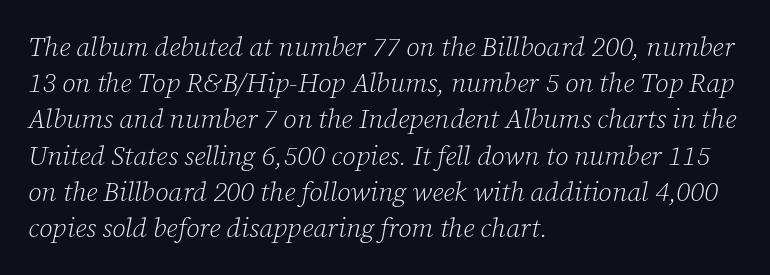
A normal amount of white space separates one row of letters from the next. No letter is thick-stroked: the sample isn't bold. The text carries the slant typical of an italic or oblique font. Spacing between characters is what you'd get straight out of the box. Beneath every word, the page is bare. Does the copy run flush right? No — it runs flush left.
